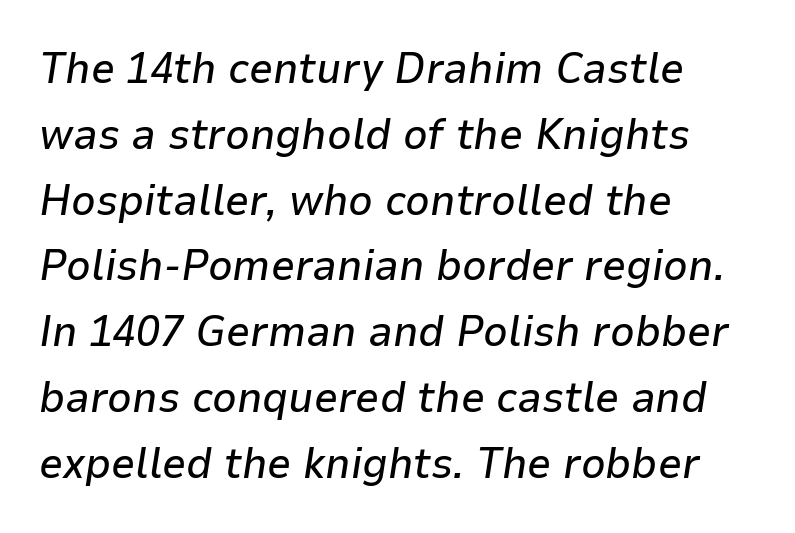
The space beneath each line is pristine and unruled. Nobody touched the tracking dial on this one. Teacher's note: observe the even left margin — that is flush-left alignment. The letters advance in unequal steps, a hallmark of proportional type. The lines sit at an ordinary, default distance from one another. Notice how the stems are inclined rather than vertical — that's the hallmark of italics.
